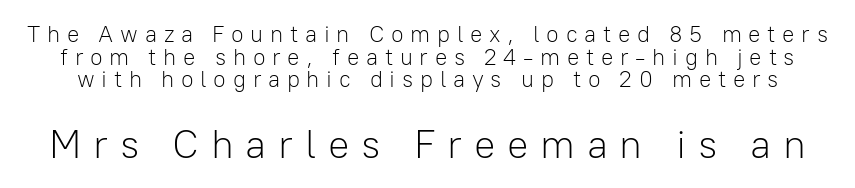
Type without underlining. This sample has the flowing, uneven cadence of proportional lettering. This is not heavy type; no bold has been used. Students, note that the glyphs here are deliberately spaced far apart. Check where the strokes stop: nothing finishes them off — pure sans. Quick note: interline space is minimal.
